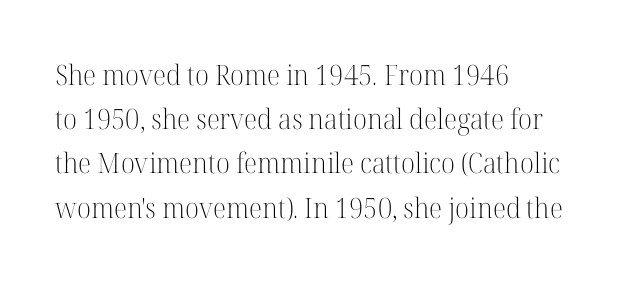
Q: Is the text bold? A: No.
Q: Is the text italic (slanted)? A: No, it is upright.
Q: Is the typeface a serif or a sans-serif typeface? A: Serif.
Q: Is the text underlined? A: No.
Q: How is the paragraph aligned? A: Left-aligned.
Q: Is the spacing between letters normal or unusually wide? A: Normal.
Q: Is the spacing between lines tight, normal or loose? A: Normal.
Q: Width (condensed, normal, or wide)? A: Normal.
Q: Stroke contrast? A: High.
Q: x-height? A: Medium.
Q: Monospaced? A: No.
